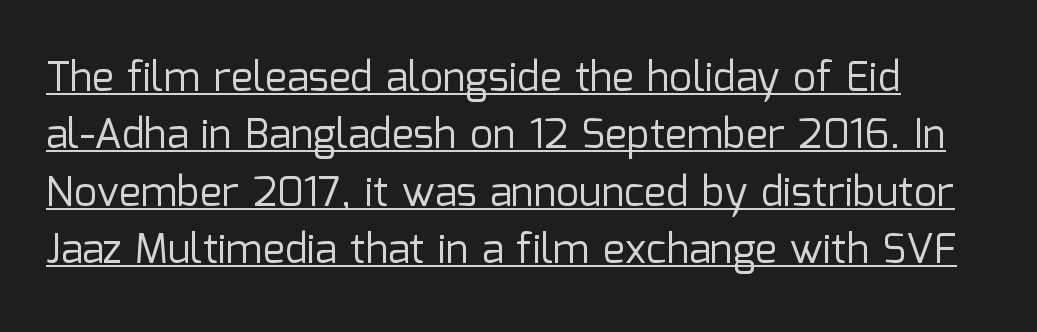
{"serif": "no", "italic": "no", "bold": "no", "weight": "regular", "width": "normal", "stroke_contrast": "low", "x_height": "medium", "monospaced": "no", "underline": "yes", "line_spacing": "normal", "line_spacing_ratio": 1.4, "letter_spacing": "normal", "letter_spacing_em": 0.0, "glyph_px": 41}
